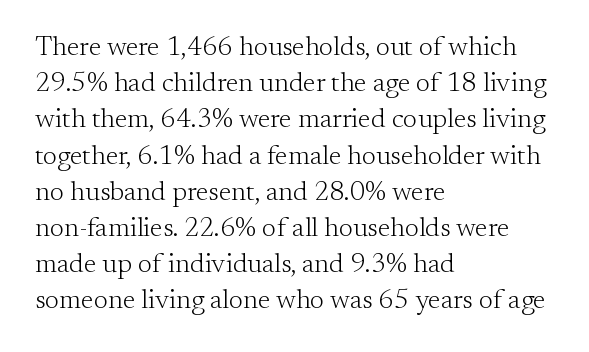
The image shows 27 px text type, upright; set left-aligned, normal line spacing (1.34x), normal letter spacing, not underlined.
